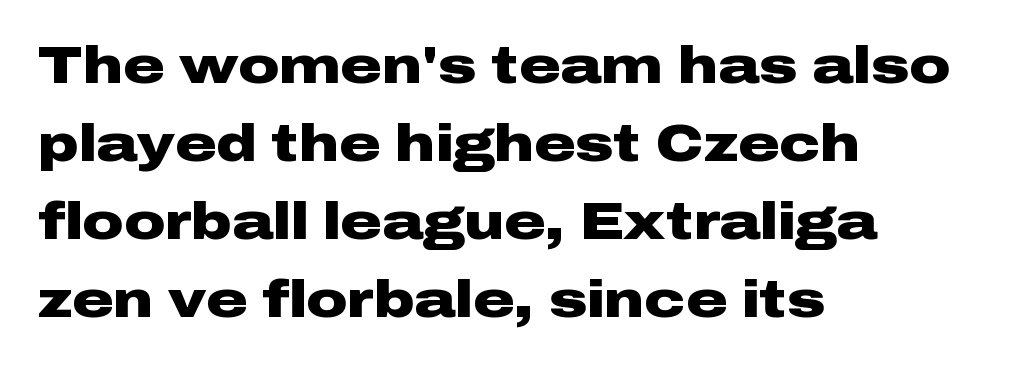
The image shows 51 px heavy, wide sans-serif type, upright; set left-aligned, normal line spacing (1.53x), normal letter spacing, not underlined; low stroke contrast and a medium x-height.
